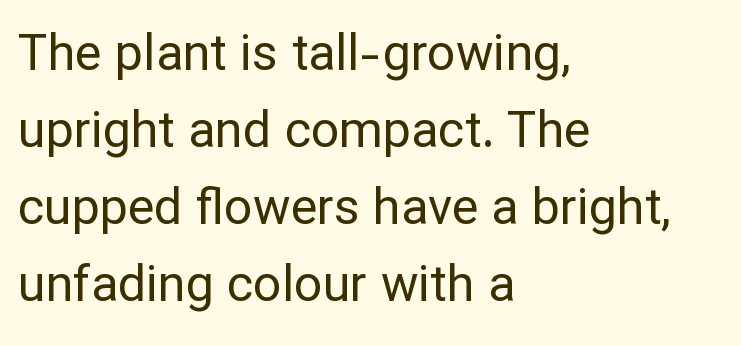
Q: Is the text bold? A: No.
Q: Is the text italic (slanted)? A: No, it is upright.
Q: Is the typeface a serif or a sans-serif typeface? A: Sans-serif.
Q: Is the text underlined? A: No.
Q: How is the paragraph aligned? A: Left-aligned.
Q: Is the spacing between letters normal or unusually wide? A: Normal.
Q: Is the spacing between lines tight, normal or loose? A: Normal.
Q: Width (condensed, normal, or wide)? A: Normal.
Q: Stroke contrast? A: Low.
Q: x-height? A: Medium.
Q: Monospaced? A: No.
